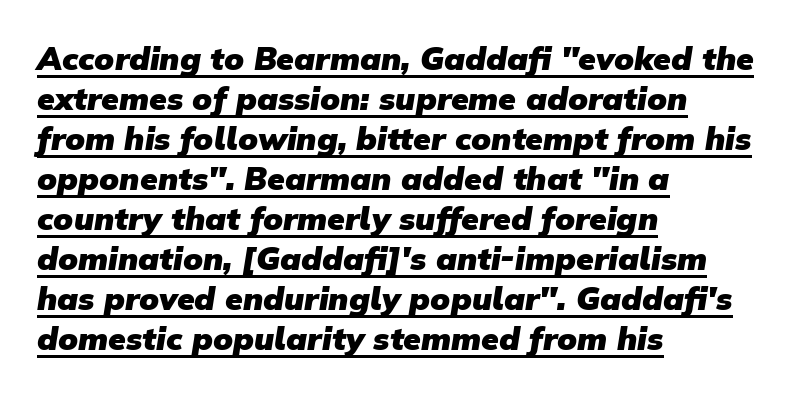
The specimen includes a rule beneath the text block's lines. Character widths vary here, with narrow letters taking less room than wide ones. No feet cap the strokes, marking this as sans-serif type. The rendering anchors every line to the left-hand side. This sample keeps an unexceptional amount of space between lines.
